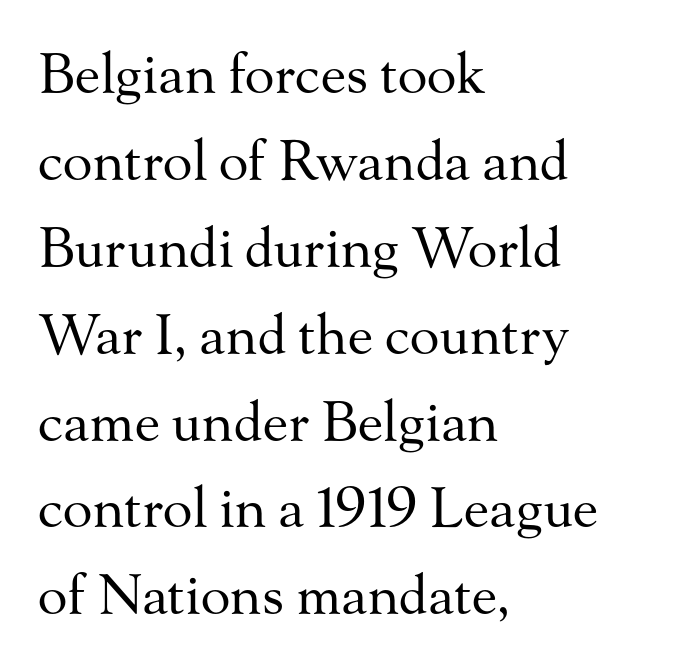
{"serif": "yes", "italic": "no", "bold": "no", "weight": "regular", "width": "normal", "stroke_contrast": "medium", "x_height": "small", "monospaced": "no", "underline": "no", "align": "left", "line_spacing": "normal", "line_spacing_ratio": 1.58, "letter_spacing": "normal", "letter_spacing_em": 0.0, "glyph_px": 55}
